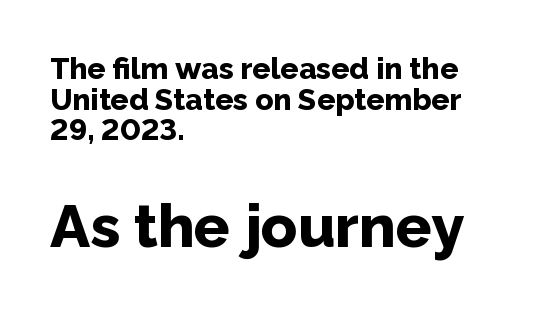
The image shows 60 px bold sans-serif type, upright; set left-aligned, tight line spacing (1.02x), normal letter spacing, not underlined; the second (bottom) block is 2.0x larger; low stroke contrast and a medium x-height.
